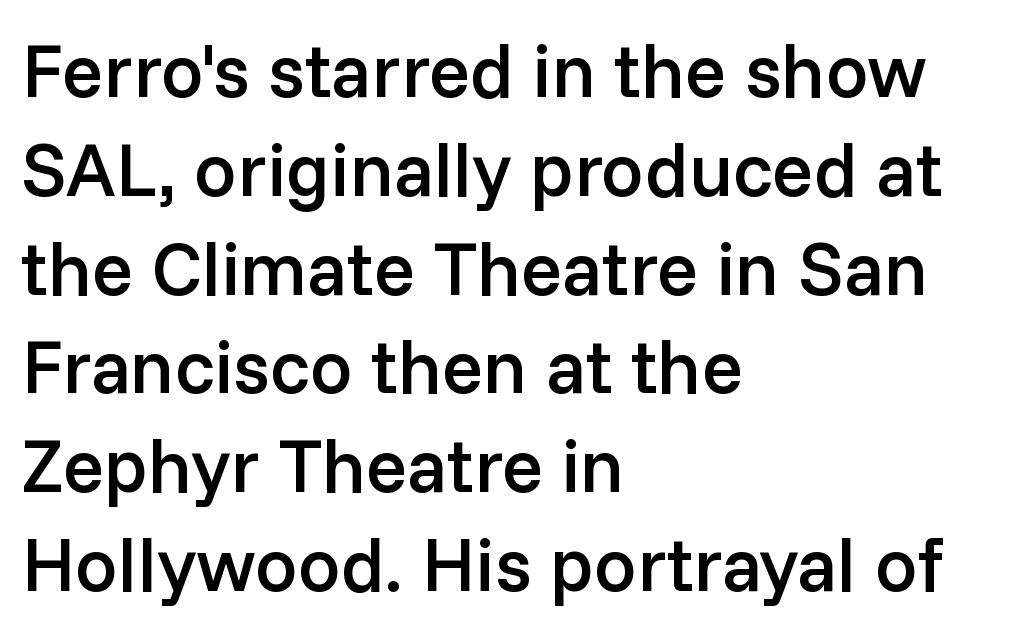
Horizontal alignment here is leftward, the default for most running prose. As a designer I'd log this as weight 600, semibold. The vertical gap from one line to the next is medium. The letters sit at their default tracking, neither squeezed nor spread. Look at the bottom of the vertical strokes: they stop flat, with no serifs. Do the characters align in a grid? No, the font is proportional.
